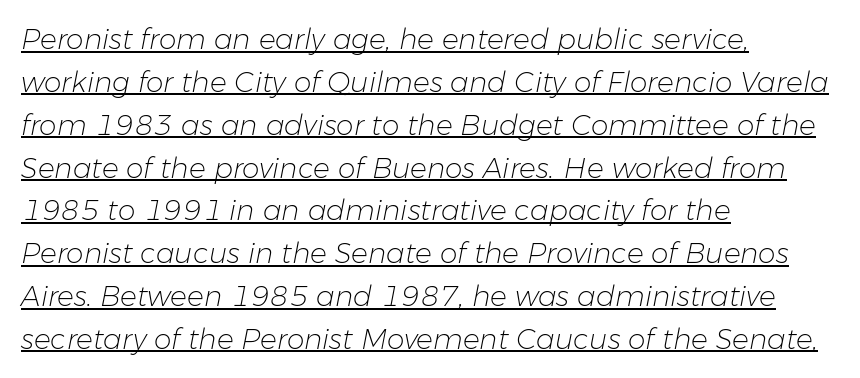
The image shows 28 px light type, italic (leaning right); set left-aligned, normal line spacing (1.53x), normal letter spacing, underlined; low stroke contrast and a medium x-height.
